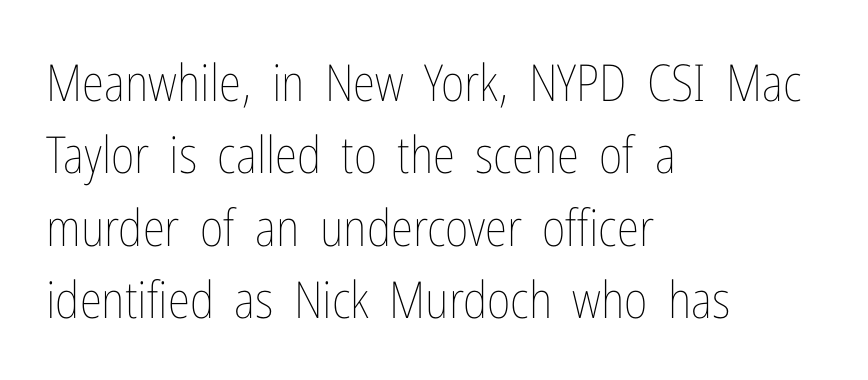
Q: Is the text bold? A: No.
Q: Is the text italic (slanted)? A: No, it is upright.
Q: Is the text underlined? A: No.
Q: How is the paragraph aligned? A: Left-aligned.
Q: Is the spacing between letters normal or unusually wide? A: Normal.
Q: Is the spacing between lines tight, normal or loose? A: Normal.
Q: Width (condensed, normal, or wide)? A: Condensed.
Q: Stroke contrast? A: Low.
Q: x-height? A: Medium.
Q: Monospaced? A: No.
